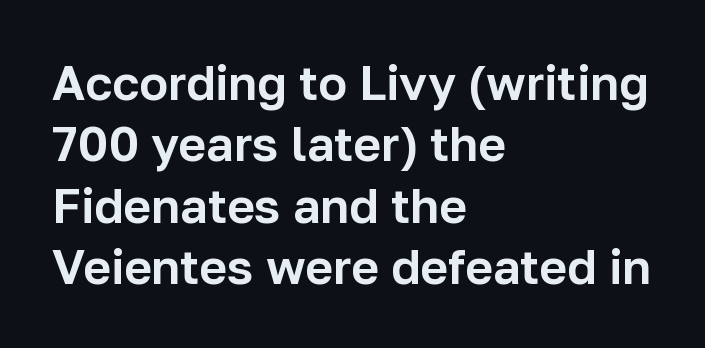
{"serif": "no", "italic": "no", "width": "normal", "stroke_contrast": "low", "x_height": "medium", "monospaced": "no", "underline": "no", "align": "left", "line_spacing": "normal", "line_spacing_ratio": 1.28, "letter_spacing": "normal", "letter_spacing_em": 0.0, "glyph_px": 48}
